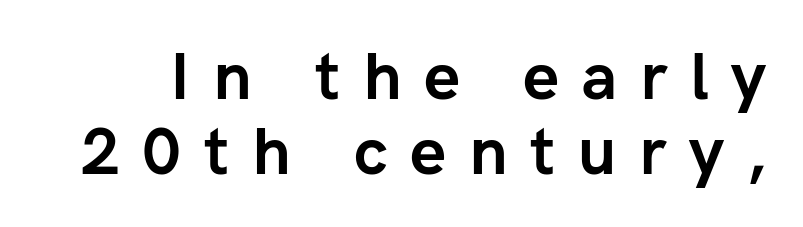
Every character sits straight up, as roman type does. The rendering uses a small line-height, squeezing the rows. This sample has the flowing, uneven cadence of proportional lettering. The designer went with a sans here, leaving each stem footless.
